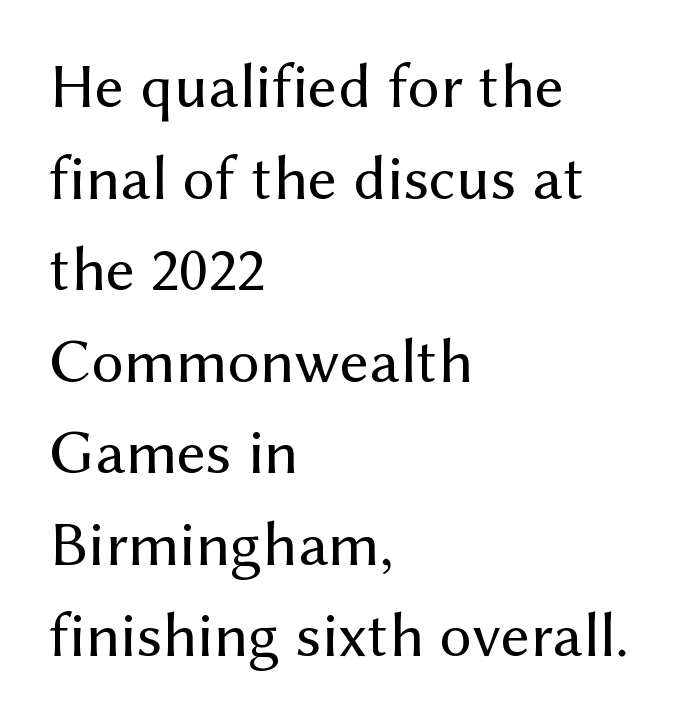
Q: Is the text bold? A: No.
Q: Is the text italic (slanted)? A: No, it is upright.
Q: Is the typeface a serif or a sans-serif typeface? A: Sans-serif.
Q: Is the text underlined? A: No.
Q: How is the paragraph aligned? A: Left-aligned.
Q: Is the spacing between letters normal or unusually wide? A: Normal.
Q: Is the spacing between lines tight, normal or loose? A: Normal.
Q: Width (condensed, normal, or wide)? A: Normal.
Q: Stroke contrast? A: Medium.
Q: x-height? A: Medium.
Q: Monospaced? A: No.
